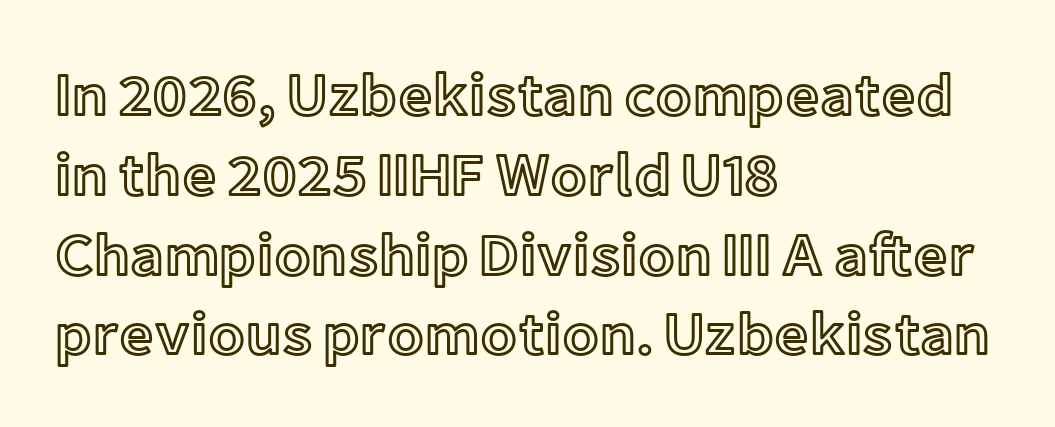
The image shows 60 px text type, upright; set left-aligned, normal line spacing (1.33x), normal letter spacing, not underlined; a medium x-height.
